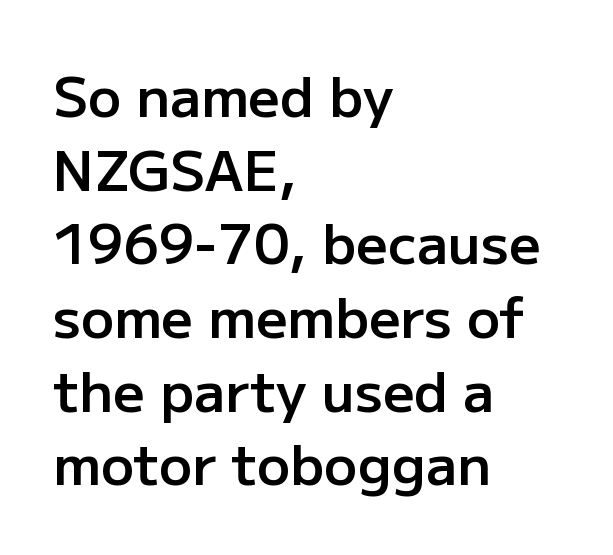
Q: Is the text bold? A: Semi-bold.
Q: Is the text italic (slanted)? A: No, it is upright.
Q: Is the typeface a serif or a sans-serif typeface? A: Sans-serif.
Q: Is the text underlined? A: No.
Q: How is the paragraph aligned? A: Left-aligned.
Q: Is the spacing between letters normal or unusually wide? A: Normal.
Q: Is the spacing between lines tight, normal or loose? A: Normal.
Q: Width (condensed, normal, or wide)? A: Normal.
Q: Stroke contrast? A: Low.
Q: x-height? A: Medium.
Q: Monospaced? A: No.
